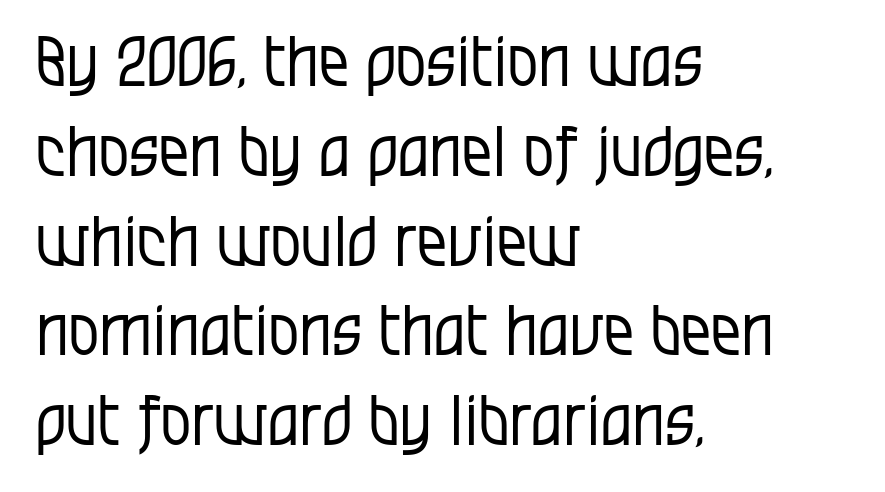
The image shows 68 px regular-weight, condensed sans-serif type, upright; set left-aligned, normal line spacing (1.32x), normal letter spacing, not underlined; low stroke contrast and a large x-height.
